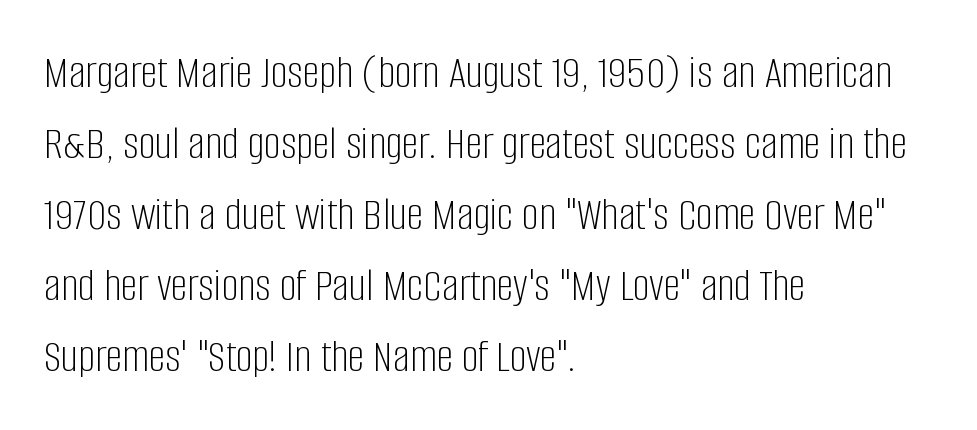
The rows are spaced the way most documents space them. The typesetting does not lean heavy: it is not bold. The letters advance in unequal steps, a hallmark of proportional type. Check under the words: just untouched page. The text was rendered using a sans face with plain stroke endings. Quick note: not italic, upright.
